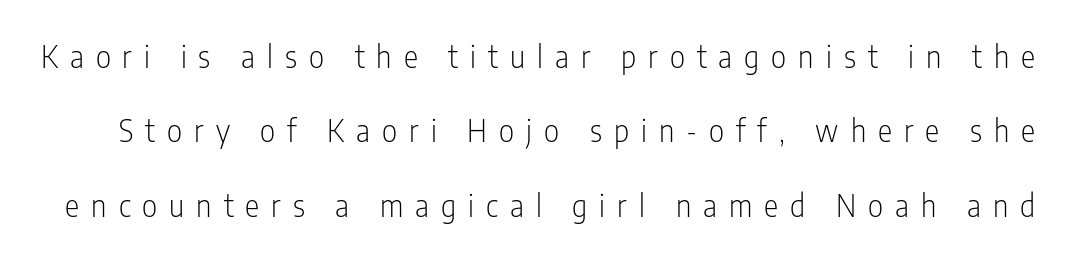
The image shows 30 px light, condensed sans-serif type, upright; set loose line spacing (2.48x), unusually wide letter spacing (+0.4 em), not underlined; low stroke contrast and a medium x-height.
